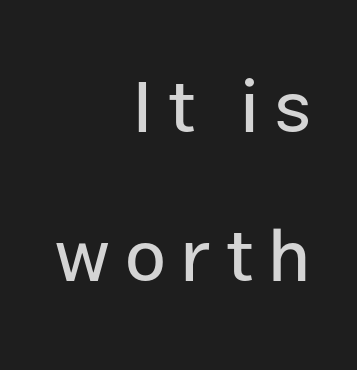
Q: Is the text italic (slanted)? A: No, it is upright.
Q: Is the typeface a serif or a sans-serif typeface? A: Sans-serif.
Q: Is the text underlined? A: No.
Q: How is the paragraph aligned? A: Right-aligned.
Q: Is the spacing between letters normal or unusually wide? A: Unusually wide.
Q: Is the spacing between lines tight, normal or loose? A: Loose.
Q: Width (condensed, normal, or wide)? A: Normal.
Q: Stroke contrast? A: Low.
Q: x-height? A: Medium.
Q: Monospaced? A: No.
